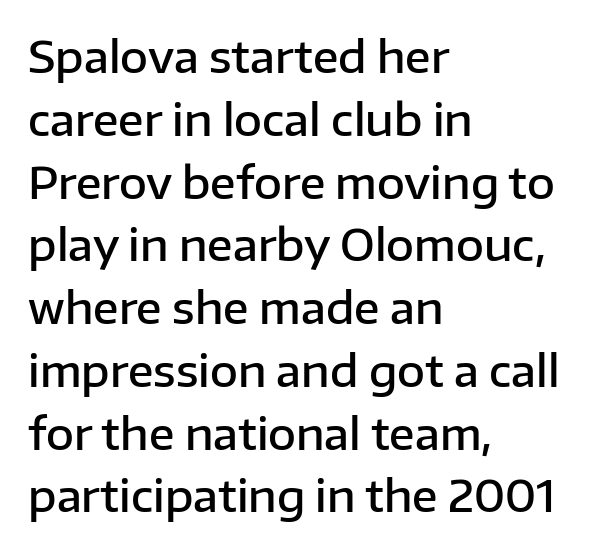
Q: Is the text bold? A: Semi-bold.
Q: Is the text italic (slanted)? A: No, it is upright.
Q: Is the typeface a serif or a sans-serif typeface? A: Sans-serif.
Q: Is the text underlined? A: No.
Q: How is the paragraph aligned? A: Left-aligned.
Q: Is the spacing between letters normal or unusually wide? A: Normal.
Q: Is the spacing between lines tight, normal or loose? A: Normal.
Q: Width (condensed, normal, or wide)? A: Normal.
Q: Stroke contrast? A: Low.
Q: x-height? A: Medium.
Q: Monospaced? A: No.
